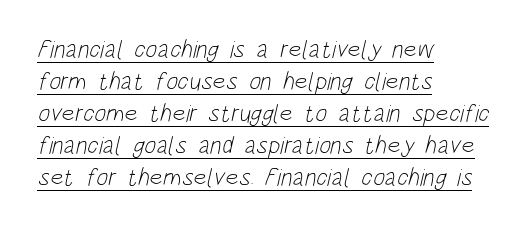
A typesetter would call this zero additional tracking. On a weight scale, this lands at 450 or below. The typesetter chose a ragged-right arrangement here. Somebody hit Ctrl+U on this one — the words are underlined. Is there much room between lines? A standard amount, neither cramped nor airy.
